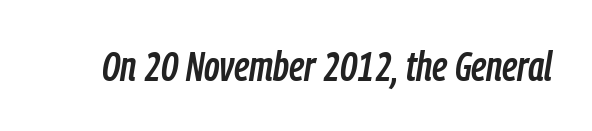
The image shows 42 px condensed type, italic (leaning right); set normal letter spacing, not underlined; low stroke contrast and a medium x-height.
